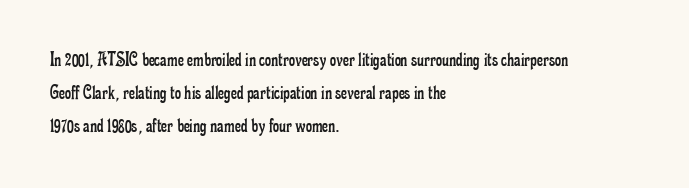
The image shows 21 px text type, upright; set left-aligned, normal line spacing (1.56x), normal letter spacing, not underlined.
